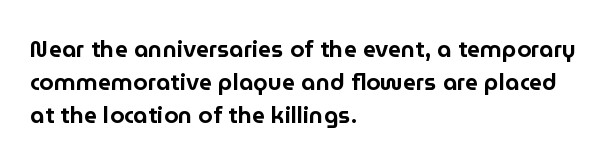
Q: Is the text italic (slanted)? A: No, it is upright.
Q: Is the text underlined? A: No.
Q: How is the paragraph aligned? A: Left-aligned.
Q: Is the spacing between letters normal or unusually wide? A: Normal.
Q: Is the spacing between lines tight, normal or loose? A: Normal.
